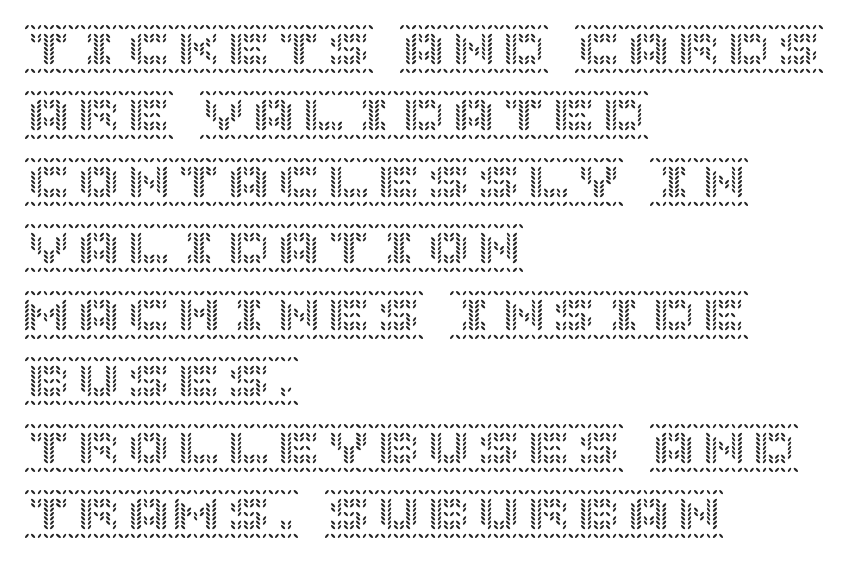
Q: Is the text italic (slanted)? A: No, it is upright.
Q: Is the text underlined? A: No.
Q: How is the paragraph aligned? A: Left-aligned.
Q: Is the spacing between letters normal or unusually wide? A: Normal.
Q: Is the spacing between lines tight, normal or loose? A: Normal.
Q: Width (condensed, normal, or wide)? A: Normal.
Q: x-height? A: Large.
